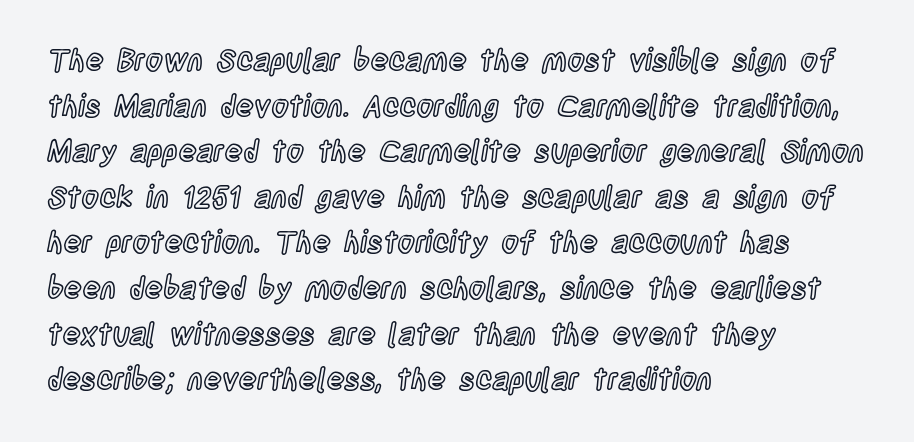
The line texture is even and compact thanks to regular tracking. These lines are rendered in a variable-pitch font. The paragraph has a hard left edge and a soft right edge. Lines of text with bare space underneath.
